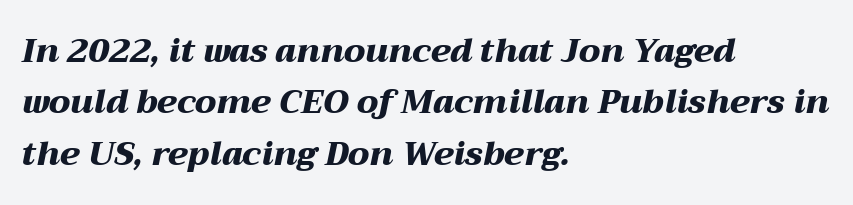
Q: Is the text bold? A: Yes.
Q: Is the text italic (slanted)? A: Yes, it leans right by about 12 degrees.
Q: Is the text underlined? A: No.
Q: How is the paragraph aligned? A: Left-aligned.
Q: Is the spacing between letters normal or unusually wide? A: Normal.
Q: Is the spacing between lines tight, normal or loose? A: Normal.
Q: Width (condensed, normal, or wide)? A: Wide.
Q: Stroke contrast? A: Medium.
Q: x-height? A: Medium.
Q: Monospaced? A: No.
